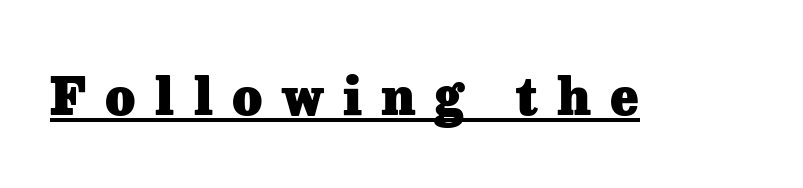
The image shows 52 px heavy serif type, upright; set unusually wide letter spacing (+0.37 em), underlined; low stroke contrast and a medium x-height.
